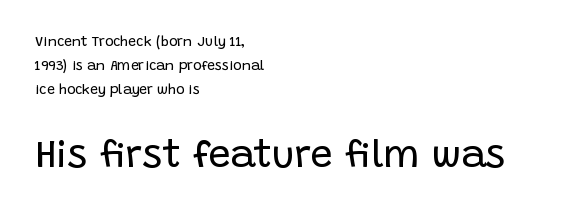
{"serif": "no", "italic": "no", "bold": "no", "weight": "regular", "width": "normal", "stroke_contrast": "low", "x_height": "large", "monospaced": "no", "underline": "no", "align": "left", "line_spacing_ratio": 1.72, "letter_spacing": "normal", "letter_spacing_em": 0.0, "larger_block": "second", "size_ratio": 2.79, "glyph_px": 39}
